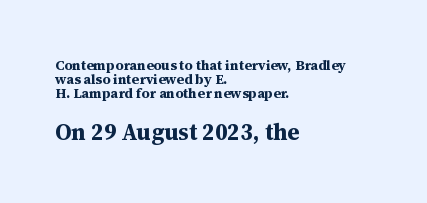
{"italic": "no", "bold": "yes", "underline": "no", "align": "left", "line_spacing": "tight", "line_spacing_ratio": 1.01, "letter_spacing": "normal", "letter_spacing_em": 0.0, "larger_block": "second", "size_ratio": 1.64, "glyph_px": 23}
